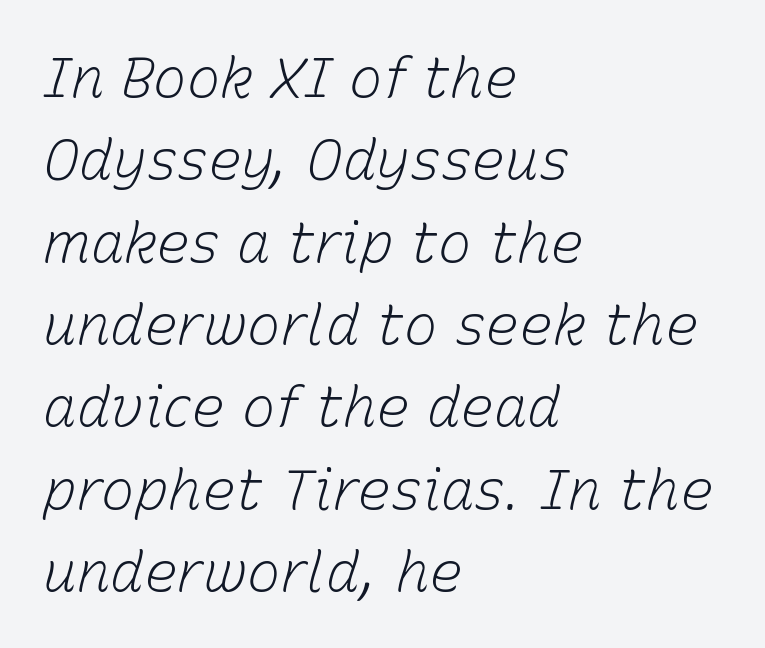
The image shows 56 px light type, italic (leaning right); set left-aligned, normal line spacing (1.47x), normal letter spacing, not underlined; low stroke contrast and a medium x-height.
